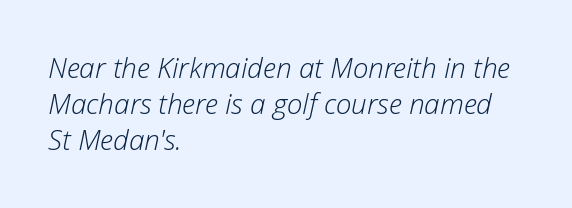
Q: Is the text bold? A: No.
Q: Is the text italic (slanted)? A: Yes, it leans right by about 12 degrees.
Q: Is the text underlined? A: No.
Q: How is the paragraph aligned? A: Left-aligned.
Q: Is the spacing between letters normal or unusually wide? A: Normal.
Q: Is the spacing between lines tight, normal or loose? A: Normal.
Q: Width (condensed, normal, or wide)? A: Normal.
Q: Stroke contrast? A: Low.
Q: x-height? A: Medium.
Q: Monospaced? A: No.
